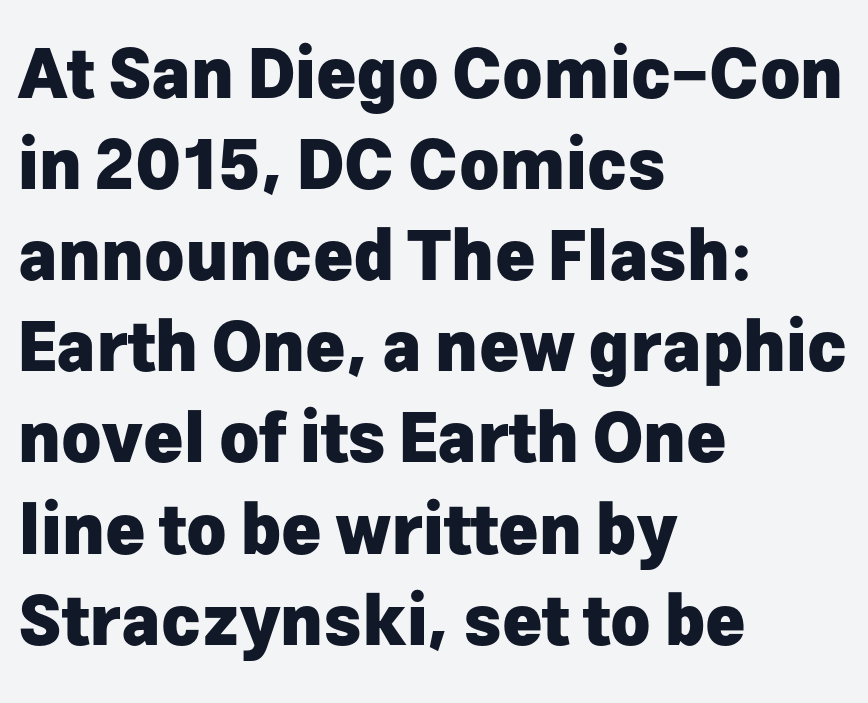
{"serif": "no", "italic": "no", "bold": "yes", "weight": "heavy", "width": "normal", "stroke_contrast": "low", "x_height": "medium", "monospaced": "no", "underline": "no", "align": "left", "line_spacing": "normal", "line_spacing_ratio": 1.34, "letter_spacing": "normal", "letter_spacing_em": 0.0, "glyph_px": 68}
